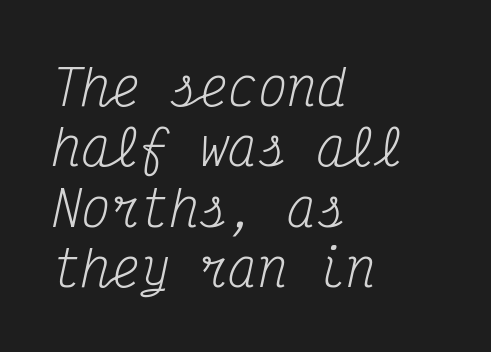
The image shows 49 px regular-weight, condensed serif type, italic (leaning right), monospaced; set left-aligned, line spacing 1.23x, normal letter spacing, not underlined; medium stroke contrast and a medium x-height.
